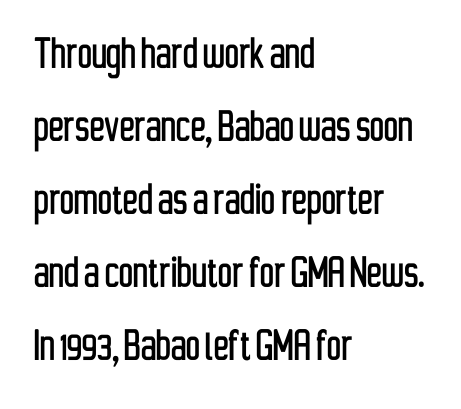
{"serif": "no", "italic": "no", "width": "condensed", "stroke_contrast": "low", "x_height": "medium", "monospaced": "no", "underline": "no", "align": "left", "line_spacing": "normal", "line_spacing_ratio": 1.46, "letter_spacing": "normal", "letter_spacing_em": 0.0, "glyph_px": 50}
